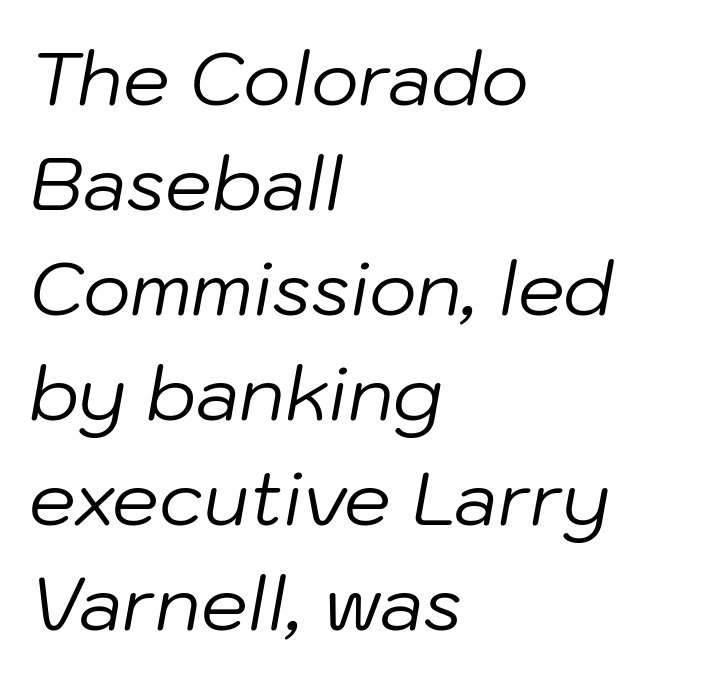
A clean baseline with only descenders dipping below it. Spacing between characters is what you'd get straight out of the box. Italic: yes, the glyphs are oblique. Quick note: interline space is typical. The face looks like a standard text weight, possibly lighter. Note the varied advance widths — an 'i' is clearly narrower than an 'm'.
